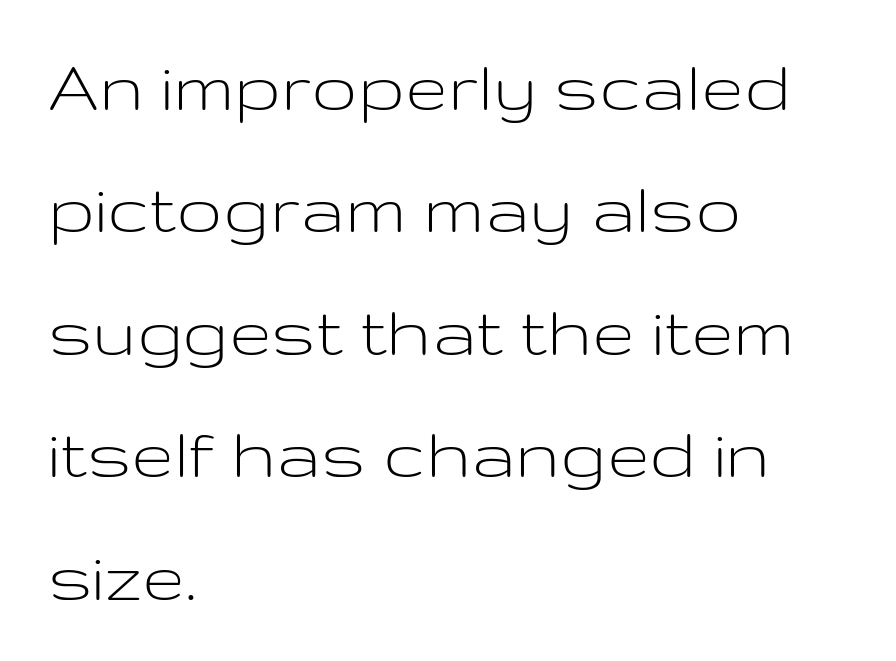
Looks like regular typesetting: each glyph gets only the width it needs. This rendering leaves character spacing at its baseline value. Stem width sits at or under what a default text font uses. Nope, not italic — everything's standing straight.
